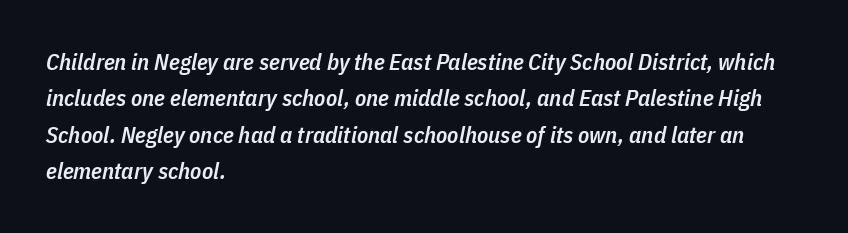
Typeset ragged right — the left edge is the straight one. The rendering uses a moderate line-height, typical for paragraphs. The font is running at a semibold setting, under full bold. The whole block is typeset with a tilt. The gaps between neighbouring characters are ordinary and unremarkable. Rule under the text: the space is simply empty.
